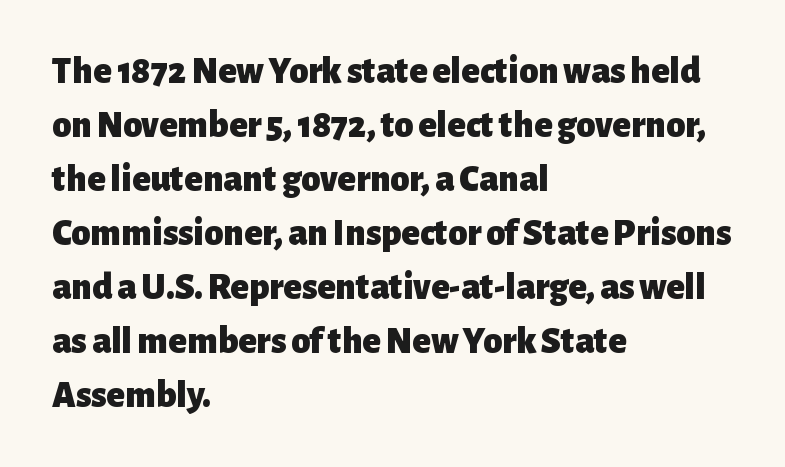
The image shows 38 px heavy sans-serif type, upright; set left-aligned, normal line spacing (1.42x), normal letter spacing, not underlined; low stroke contrast and a medium x-height.
